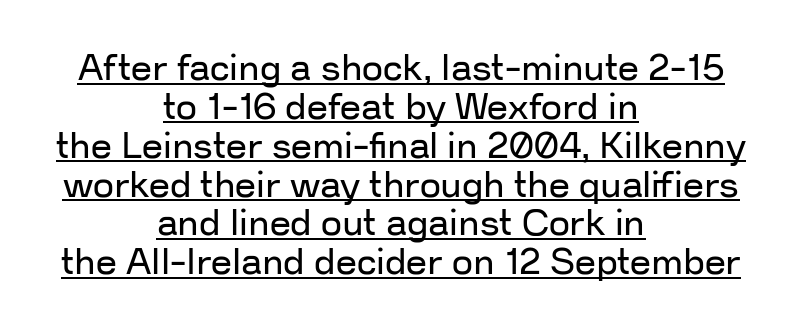
The image shows 37 px regular-weight sans-serif type, upright; set centered, tight line spacing (1.05x), normal letter spacing, underlined; low stroke contrast and a medium x-height.
